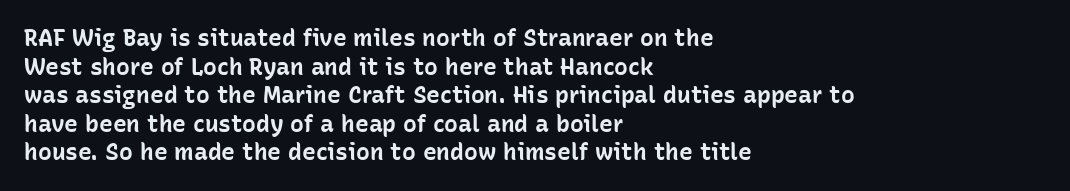
{"italic": "no", "bold": "yes", "underline": "no", "align": "left", "line_spacing_ratio": 1.24, "letter_spacing": "normal", "letter_spacing_em": 0.0, "glyph_px": 23}
